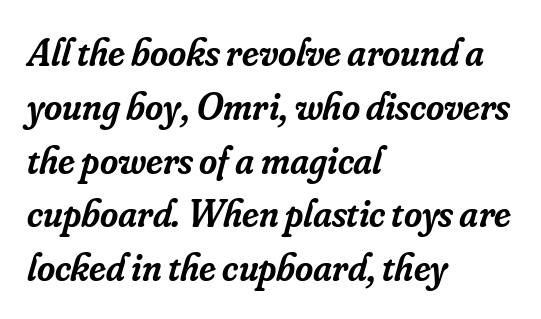
Q: Is the text bold? A: Semi-bold.
Q: Is the text italic (slanted)? A: Yes, it leans right by about 16 degrees.
Q: Is the typeface a serif or a sans-serif typeface? A: Serif.
Q: Is the text underlined? A: No.
Q: How is the paragraph aligned? A: Left-aligned.
Q: Is the spacing between letters normal or unusually wide? A: Normal.
Q: Is the spacing between lines tight, normal or loose? A: Normal.
Q: Width (condensed, normal, or wide)? A: Normal.
Q: Stroke contrast? A: Low.
Q: x-height? A: Small.
Q: Monospaced? A: No.
